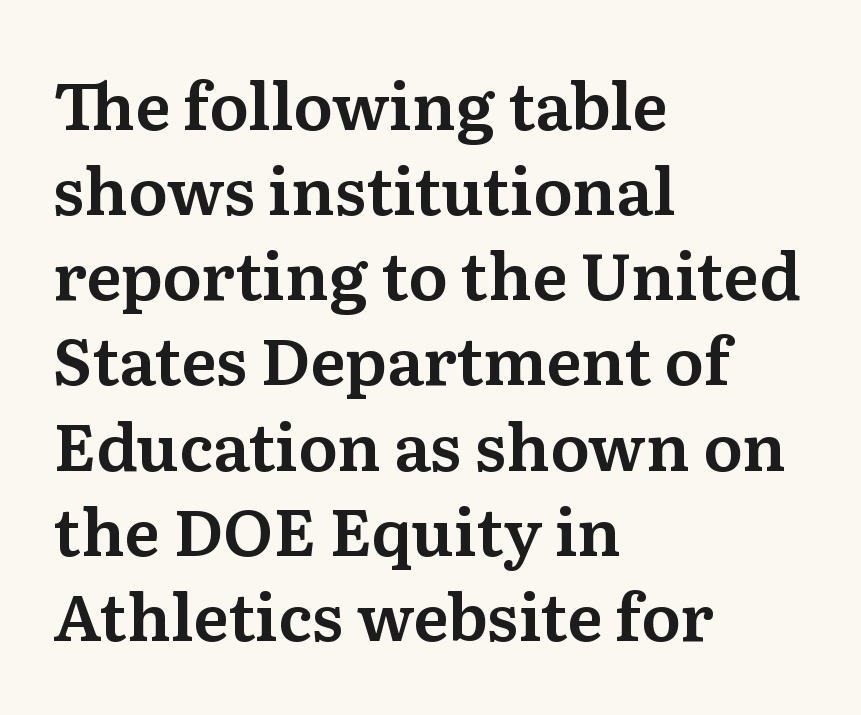
Spacing between characters is what you'd get straight out of the box. Layout note: lines flush left. Proportional: the letters do not fall into vertical columns. Glance below the letters and you will spot only blank space.
